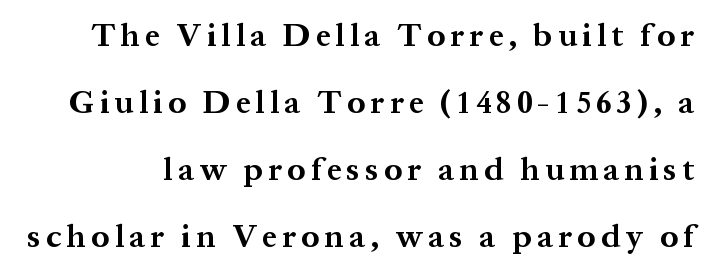
The designer dialed line spacing up above the default. A roman cut, with each character standing at attention. I'd call this a serif setting — the letters wear small feet. Chunky letters — that's bold for sure. Nobody drew a line under any word here.
